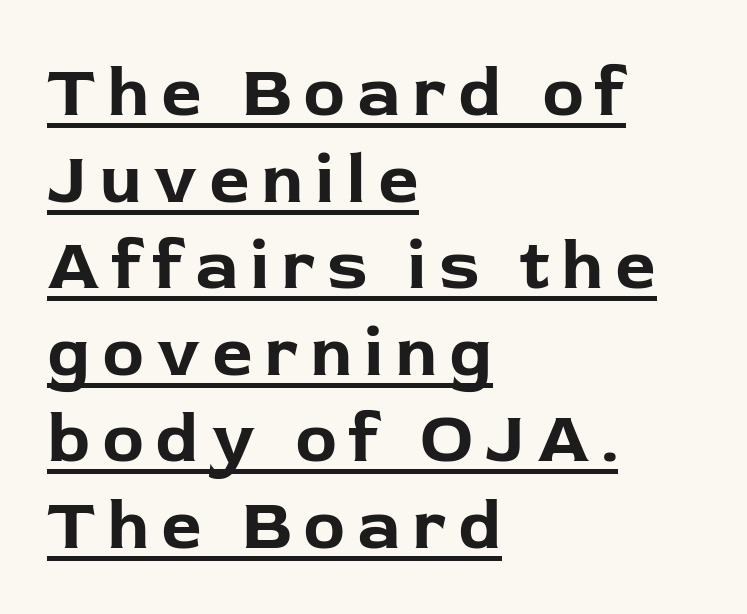
The image shows 71 px bold sans-serif type, upright; set left-aligned, line spacing 1.22x, underlined; low stroke contrast and a medium x-height.
